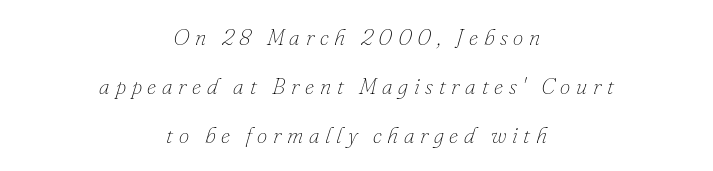
Honestly, there is no underline to notice here at all. An italicized treatment has been applied to the whole sample. These lines stack symmetrically, like a column narrowing and widening about its center. Does the leading feel generous? Absolutely, it's lavish.
